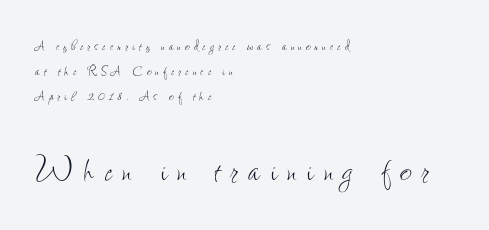
Q: Is the text bold? A: No.
Q: Is the text italic (slanted)? A: Yes.
Q: Is the text underlined? A: No.
Q: How is the paragraph aligned? A: Left-aligned.
Q: Is the spacing between letters normal or unusually wide? A: Unusually wide.
Q: Is the spacing between lines tight, normal or loose? A: Normal.
Q: Which block of text is set in a larger size, the first (top) or the second (bottom)? A: The second (bottom) one.
Q: Width (condensed, normal, or wide)? A: Condensed.
Q: Stroke contrast? A: Low.
Q: x-height? A: Small.
Q: Monospaced? A: No.
